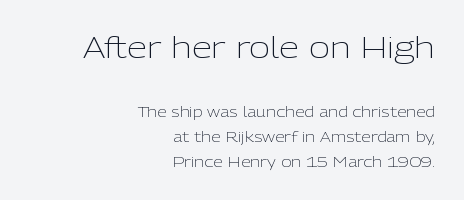
Q: Is the text bold? A: No.
Q: Is the text italic (slanted)? A: No, it is upright.
Q: Is the typeface a serif or a sans-serif typeface? A: Sans-serif.
Q: Is the text underlined? A: No.
Q: How is the paragraph aligned? A: Right-aligned.
Q: Is the spacing between letters normal or unusually wide? A: Normal.
Q: Which block of text is set in a larger size, the first (top) or the second (bottom)? A: The first (top) one.
Q: Width (condensed, normal, or wide)? A: Normal.
Q: Stroke contrast? A: Low.
Q: x-height? A: Medium.
Q: Monospaced? A: No.
